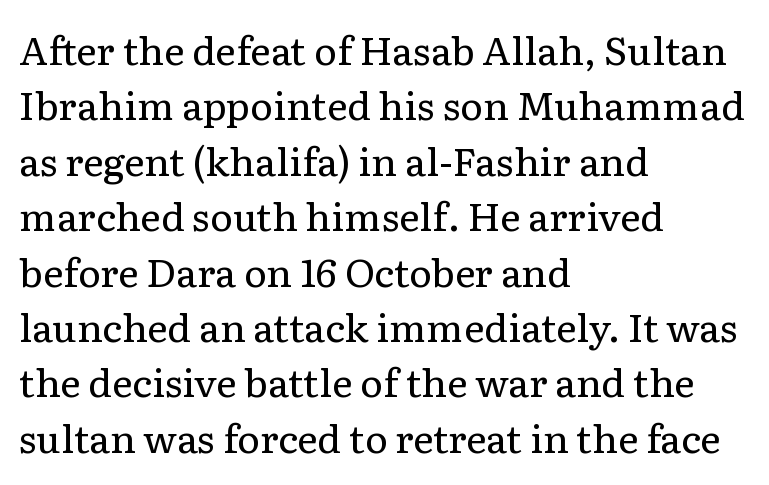
The image shows 39 px regular-weight serif type, upright; set left-aligned, normal line spacing (1.42x), normal letter spacing, not underlined; low stroke contrast and a medium x-height.
